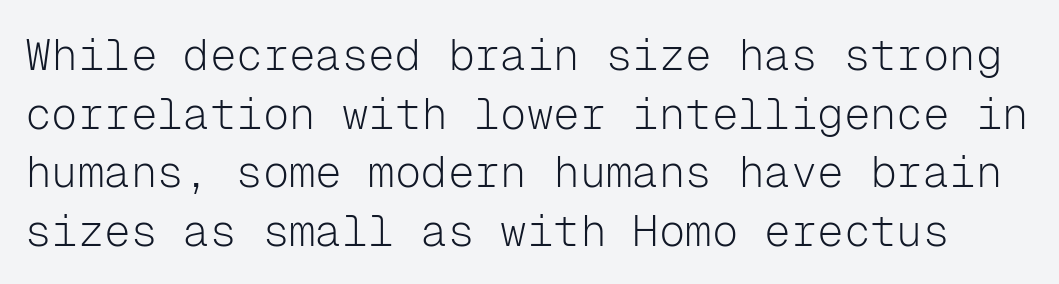
The image shows 44 px light sans-serif type, upright, monospaced; set normal line spacing (1.33x), normal letter spacing, not underlined; low stroke contrast and a medium x-height.
